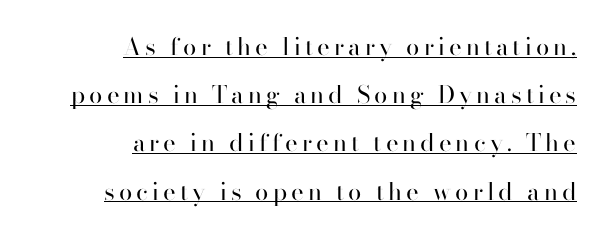
No letter is thick-stroked: the sample isn't bold. Each line of the rendering has a horizontal stroke beneath the glyphs. One glance says open: line gaps are wider than usual. The specimen reads as upright at a glance. Compared with a flush-left layout, this one pins lines to the opposite, right side.
